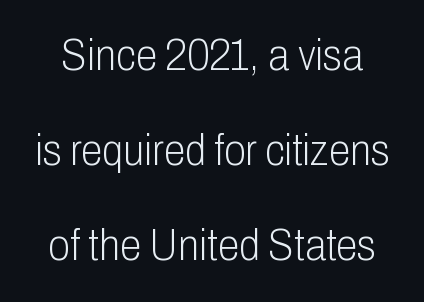
{"serif": "no", "italic": "no", "bold": "no", "weight": "light", "width": "condensed", "stroke_contrast": "low", "x_height": "medium", "monospaced": "no", "underline": "no", "line_spacing": "loose", "line_spacing_ratio": 2.16, "letter_spacing": "normal", "letter_spacing_em": 0.0, "glyph_px": 44}
